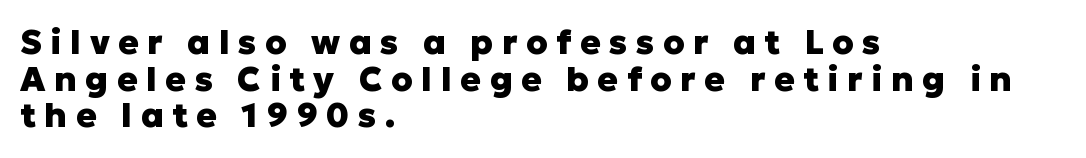
Descenders hang freely into open space. Notice how descenders almost collide with the ascenders below — that's tight leading. Think of a printed novel: that variable character pitch is what you see here. Typeset ragged right — the left edge is the straight one. The letters stand upright; this is a roman face. Tracking value appears strongly positive — letters spread wide.
